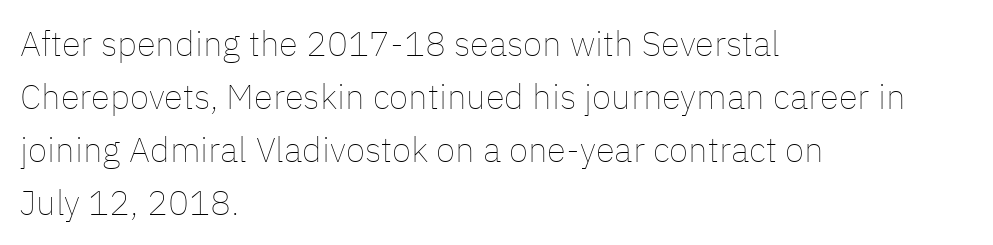
The image shows 35 px thin type, upright; set left-aligned, normal line spacing (1.51x), normal letter spacing, not underlined; low stroke contrast and a medium x-height.
